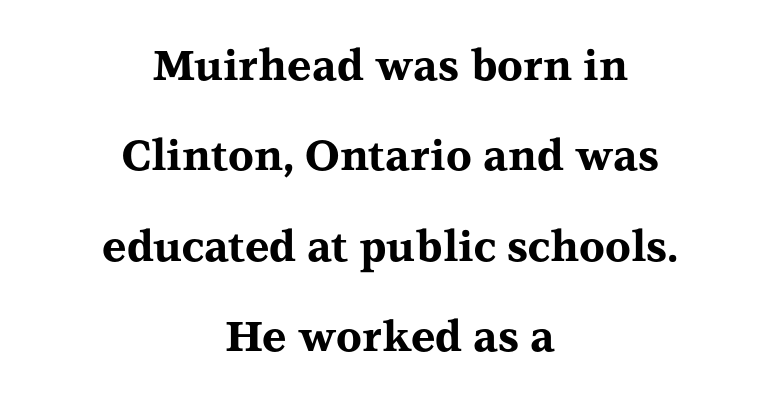
Q: Is the text bold? A: Yes.
Q: Is the text italic (slanted)? A: No, it is upright.
Q: Is the typeface a serif or a sans-serif typeface? A: Serif.
Q: Is the text underlined? A: No.
Q: How is the paragraph aligned? A: Centered.
Q: Is the spacing between letters normal or unusually wide? A: Normal.
Q: Is the spacing between lines tight, normal or loose? A: Loose.
Q: Width (condensed, normal, or wide)? A: Wide.
Q: Stroke contrast? A: Medium.
Q: x-height? A: Medium.
Q: Monospaced? A: No.
